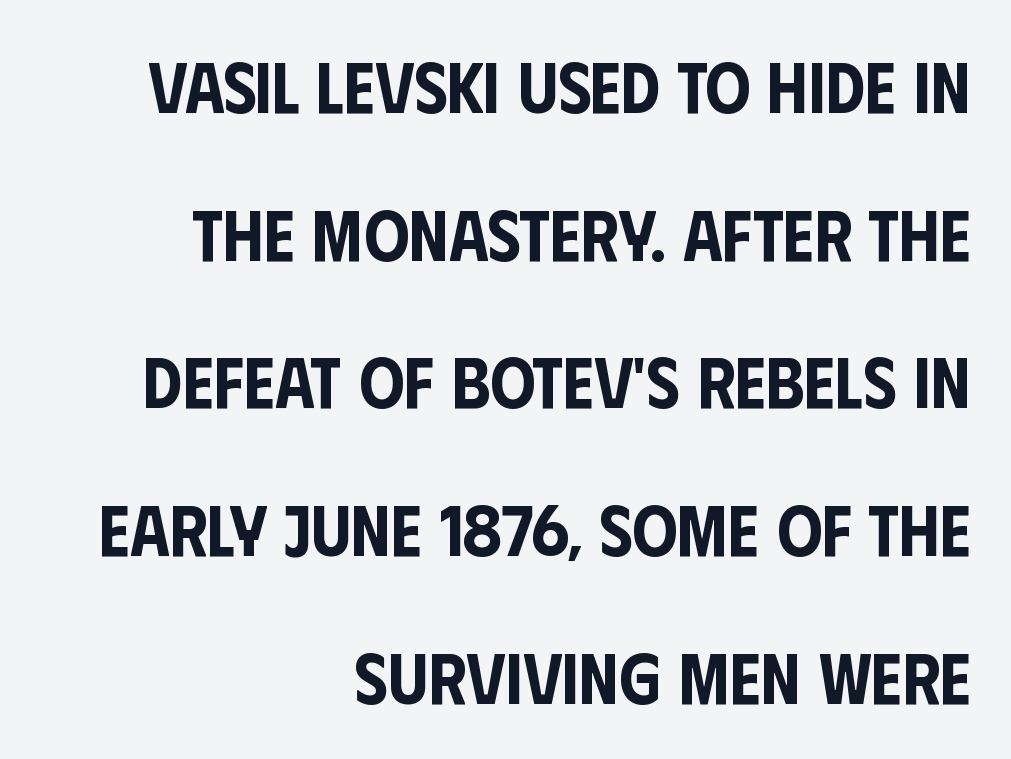
The space directly below the letters is spotless. I'd call this a sans setting — the letters go barefoot. There is no visible air inserted between adjacent glyphs. Character widths vary here, with narrow letters taking less room than wide ones. These lines were composed using upright roman letters. Short and long lines alike share a common ending point at right.
